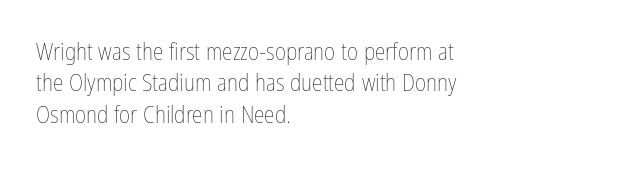
The image shows 24 px text type, upright; set left-aligned, normal line spacing (1.31x), normal letter spacing, not underlined.
